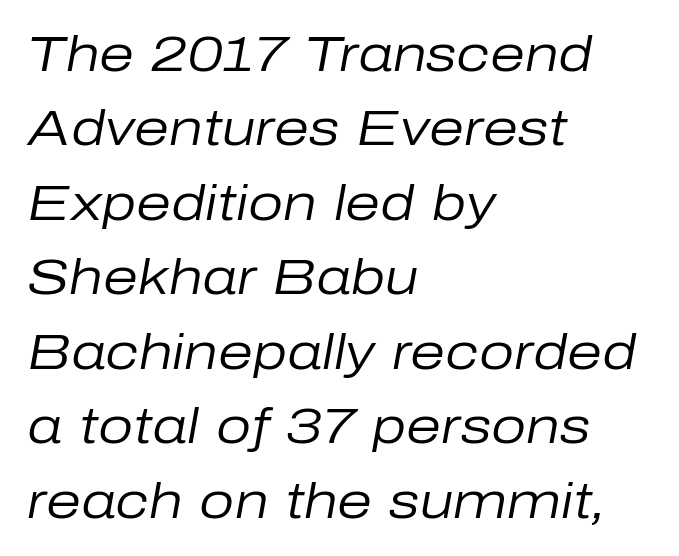
The image shows 50 px regular-weight type, italic (leaning right); set left-aligned, normal line spacing (1.49x), normal letter spacing, not underlined; low stroke contrast and a medium x-height.
